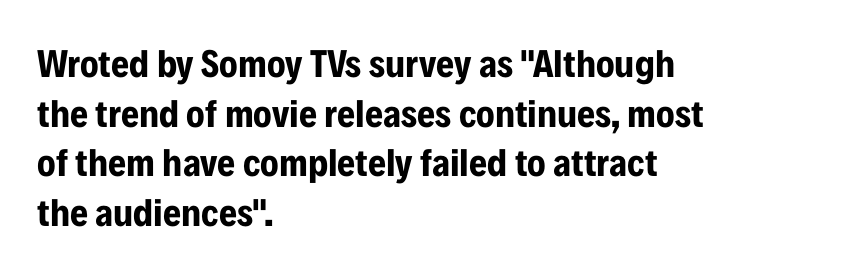
Q: Is the text bold? A: Yes.
Q: Is the text italic (slanted)? A: No, it is upright.
Q: Is the typeface a serif or a sans-serif typeface? A: Sans-serif.
Q: Is the text underlined? A: No.
Q: How is the paragraph aligned? A: Left-aligned.
Q: Is the spacing between letters normal or unusually wide? A: Normal.
Q: Is the spacing between lines tight, normal or loose? A: Normal.
Q: Width (condensed, normal, or wide)? A: Condensed.
Q: Stroke contrast? A: Low.
Q: x-height? A: Medium.
Q: Monospaced? A: No.
